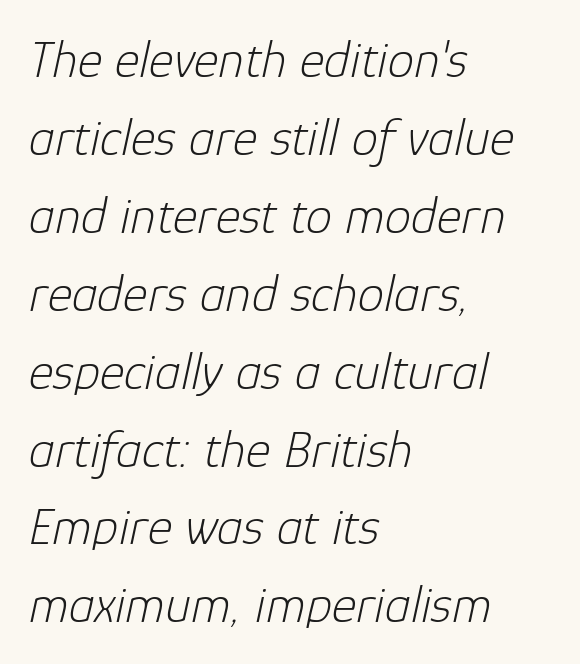
The image shows 53 px light type, italic (leaning right); set left-aligned, normal line spacing (1.47x), normal letter spacing, not underlined; low stroke contrast and a medium x-height.
